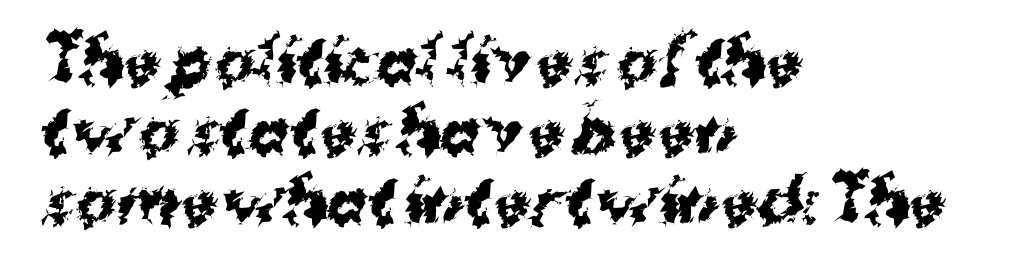
Stroke thickness is high; the sample reads as a true bold. The type is set solid horizontally, with unmodified tracking. This rendering features lettering with no underline. These lines are rendered in a variable-pitch font.
